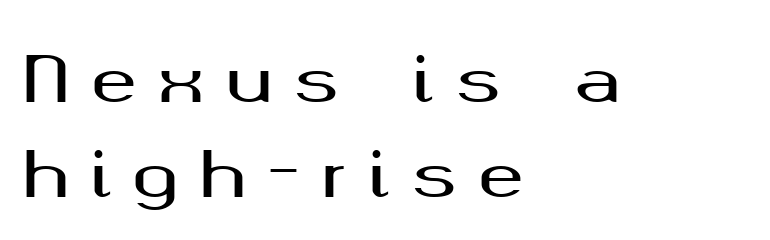
Q: Is the text italic (slanted)? A: No, it is upright.
Q: Is the typeface a serif or a sans-serif typeface? A: Sans-serif.
Q: Is the text underlined? A: No.
Q: How is the paragraph aligned? A: Left-aligned.
Q: Is the spacing between letters normal or unusually wide? A: Unusually wide.
Q: Is the spacing between lines tight, normal or loose? A: Normal.
Q: Width (condensed, normal, or wide)? A: Wide.
Q: Stroke contrast? A: Medium.
Q: x-height? A: Medium.
Q: Monospaced? A: No.
